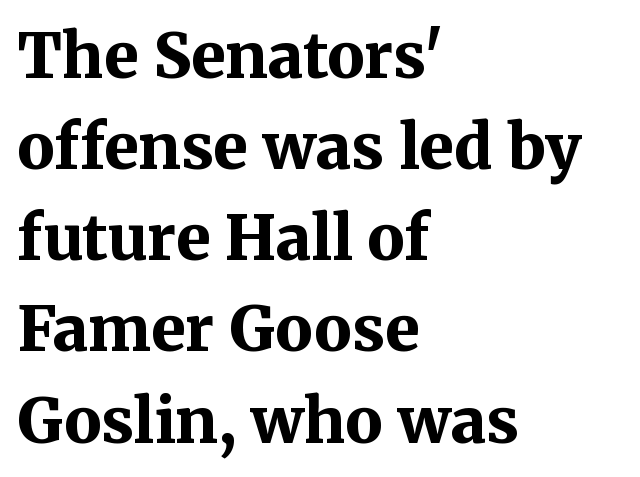
The image shows 62 px bold serif type, upright; set left-aligned, normal line spacing (1.47x), normal letter spacing, not underlined; medium stroke contrast and a medium x-height.
